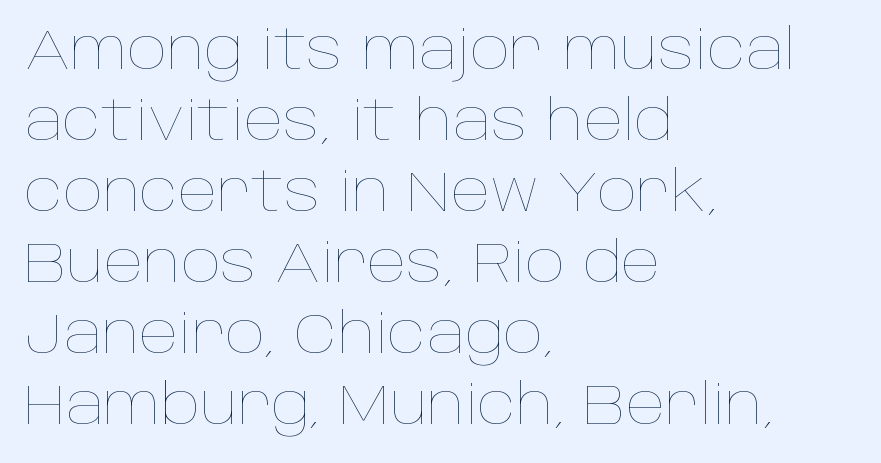
{"italic": "no", "bold": "no", "weight": "thin", "width": "normal", "stroke_contrast": "low", "x_height": "large", "monospaced": "no", "underline": "no", "align": "left", "line_spacing": "normal", "line_spacing_ratio": 1.29, "letter_spacing": "normal", "letter_spacing_em": 0.0, "glyph_px": 55}
